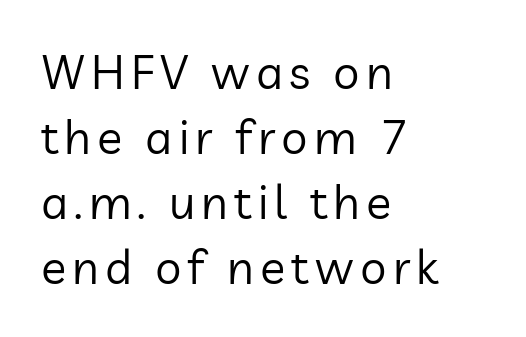
The letters advance in unequal steps, a hallmark of proportional type. No heavy texture on the line: the type isn't bold. The foot of each line stays bare and open. Tall strokes in this sample are plumb rather than angled.
